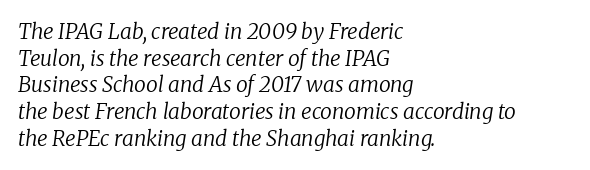
The image shows 21 px text type, italic (leaning right); set left-aligned, normal line spacing (1.27x), normal letter spacing, not underlined.
